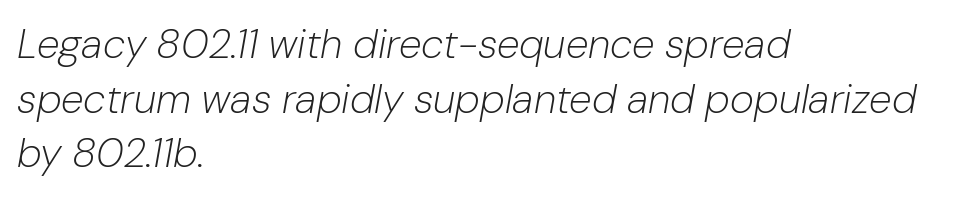
Is the block centered? No — it sits flush against the left margin. Students, observe: this is what conventionally led text looks like. Vertical stems look standard width or narrower in stroke. You could not count columns in this text — the font is proportionally spaced. Tracking value appears to be zero — textbook default spacing.
